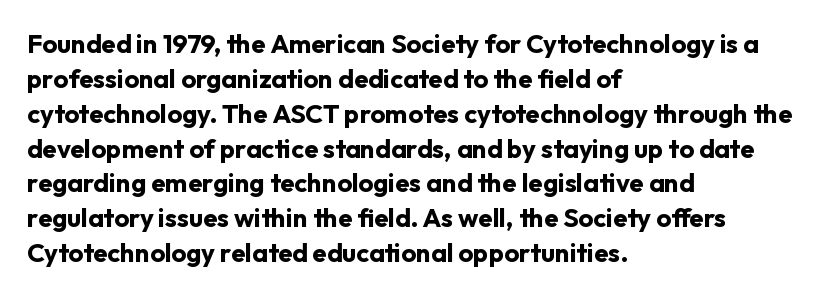
Q: Is the text bold? A: Yes.
Q: Is the text italic (slanted)? A: No, it is upright.
Q: Is the text underlined? A: No.
Q: How is the paragraph aligned? A: Left-aligned.
Q: Is the spacing between letters normal or unusually wide? A: Normal.
Q: Is the spacing between lines tight, normal or loose? A: Normal.
